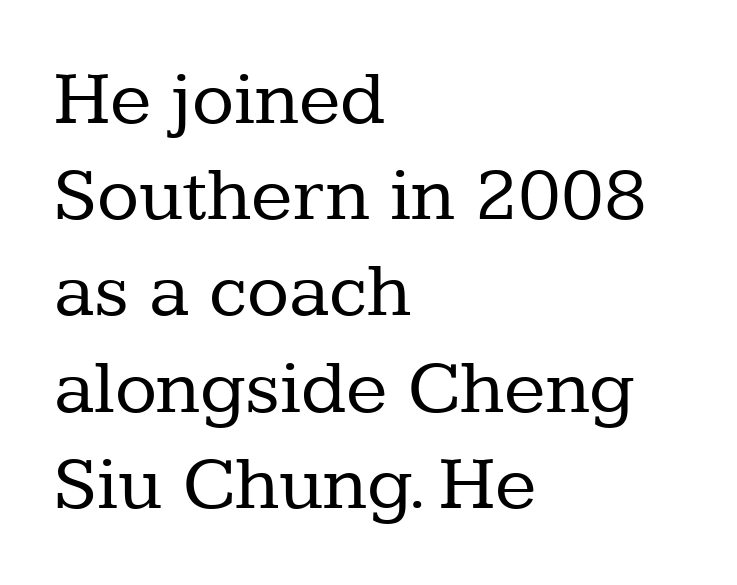
Q: Is the text bold? A: No.
Q: Is the text italic (slanted)? A: No, it is upright.
Q: Is the typeface a serif or a sans-serif typeface? A: Serif.
Q: Is the text underlined? A: No.
Q: How is the paragraph aligned? A: Left-aligned.
Q: Is the spacing between letters normal or unusually wide? A: Normal.
Q: Is the spacing between lines tight, normal or loose? A: Normal.
Q: Width (condensed, normal, or wide)? A: Normal.
Q: Stroke contrast? A: Low.
Q: x-height? A: Medium.
Q: Monospaced? A: No.
